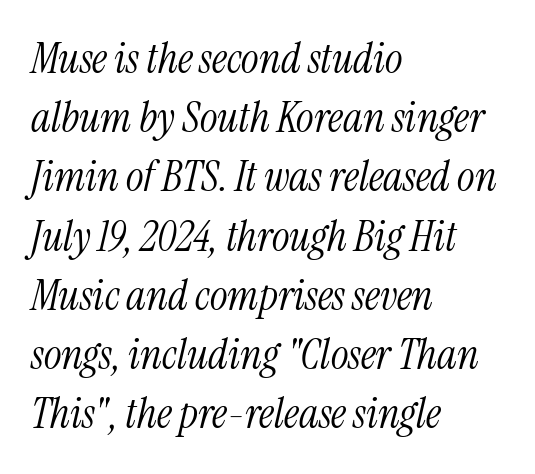
The image shows 42 px light, condensed serif type, italic (leaning right); set left-aligned, normal line spacing (1.41x), normal letter spacing, not underlined; medium stroke contrast and a medium x-height.
